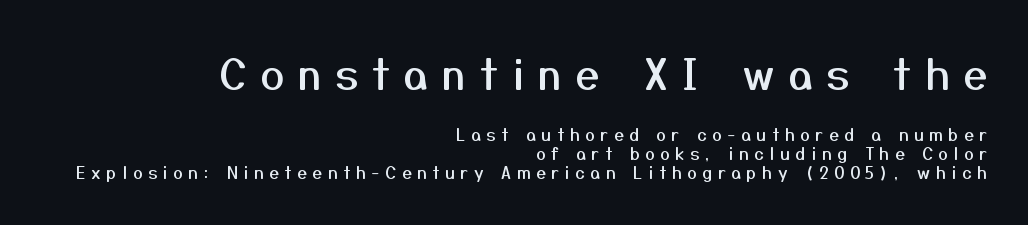
The image shows 42 px sans-serif type, upright; set right-aligned, tight line spacing (1.11x), unusually wide letter spacing (+0.33 em), not underlined; the first (top) block is 2.47x larger; medium stroke contrast and a medium x-height.
